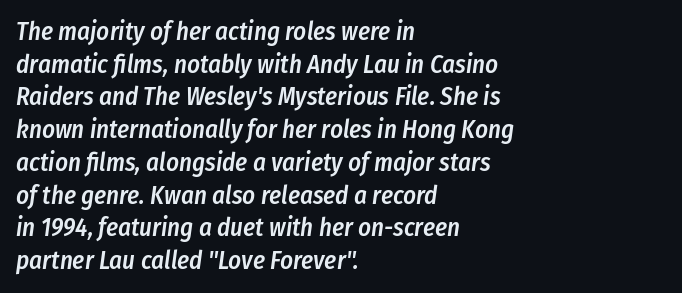
The image shows 25 px text type, italic (leaning right); set left-aligned, normal line spacing (1.31x), normal letter spacing, not underlined.
